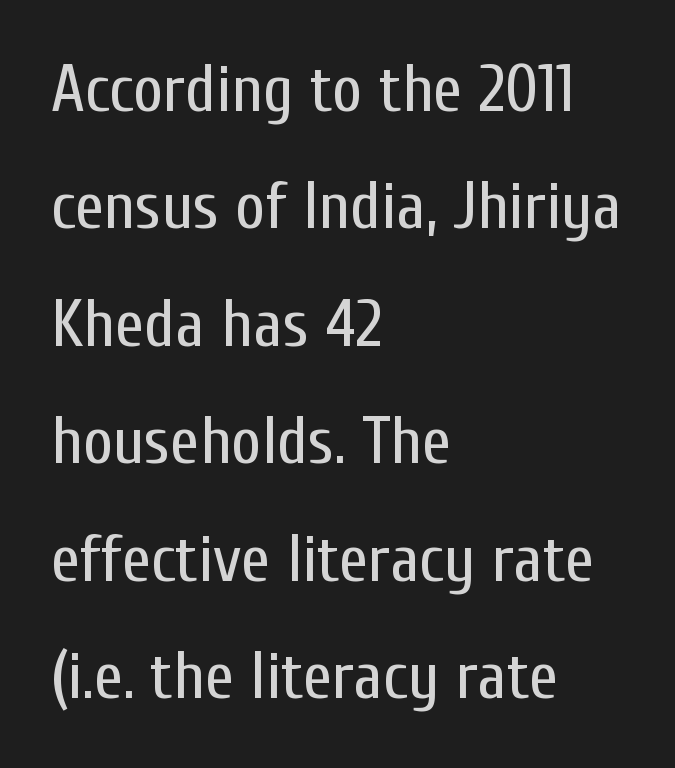
Q: Is the text bold? A: No.
Q: Is the text italic (slanted)? A: No, it is upright.
Q: Is the typeface a serif or a sans-serif typeface? A: Sans-serif.
Q: Is the text underlined? A: No.
Q: How is the paragraph aligned? A: Left-aligned.
Q: Is the spacing between letters normal or unusually wide? A: Normal.
Q: Width (condensed, normal, or wide)? A: Condensed.
Q: Stroke contrast? A: Low.
Q: x-height? A: Medium.
Q: Monospaced? A: No.
